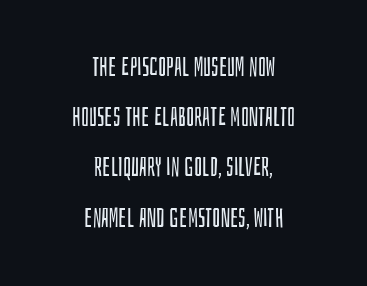
{"italic": "no", "bold": "no", "underline": "no", "align": "center", "line_spacing": "loose", "line_spacing_ratio": 1.93, "letter_spacing": "normal", "letter_spacing_em": 0.0, "glyph_px": 26}
